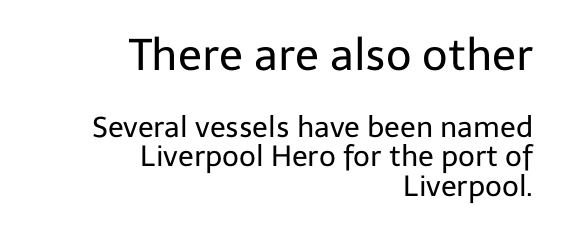
Q: Is the text bold? A: No.
Q: Is the text italic (slanted)? A: No, it is upright.
Q: Is the typeface a serif or a sans-serif typeface? A: Sans-serif.
Q: Is the text underlined? A: No.
Q: How is the paragraph aligned? A: Right-aligned.
Q: Is the spacing between letters normal or unusually wide? A: Normal.
Q: Is the spacing between lines tight, normal or loose? A: Tight.
Q: Which block of text is set in a larger size, the first (top) or the second (bottom)? A: The first (top) one.
Q: Width (condensed, normal, or wide)? A: Normal.
Q: Stroke contrast? A: Low.
Q: x-height? A: Medium.
Q: Monospaced? A: No.
